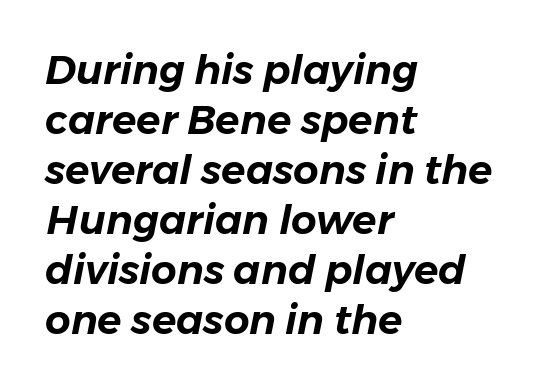
Q: Is the text italic (slanted)? A: Yes, it leans right by about 11 degrees.
Q: Is the text underlined? A: No.
Q: How is the paragraph aligned? A: Left-aligned.
Q: Is the spacing between letters normal or unusually wide? A: Normal.
Q: Is the spacing between lines tight, normal or loose? A: Normal.
Q: Width (condensed, normal, or wide)? A: Normal.
Q: Stroke contrast? A: Low.
Q: x-height? A: Medium.
Q: Monospaced? A: No.
